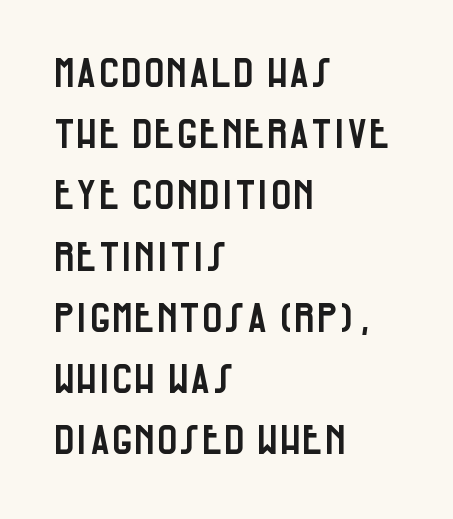
The image shows 40 px condensed sans-serif type, upright; set left-aligned, normal line spacing (1.53x), normal letter spacing, not underlined; low stroke contrast and a large x-height.
